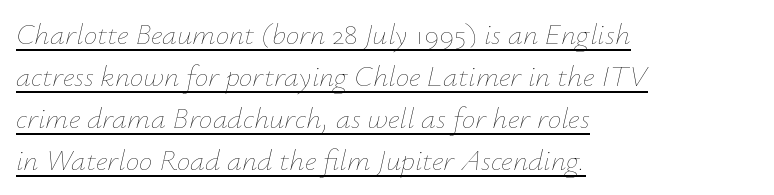
The image shows 30 px thin type, italic (leaning right); set left-aligned, normal line spacing (1.4x), normal letter spacing, underlined; low stroke contrast and a small x-height.
